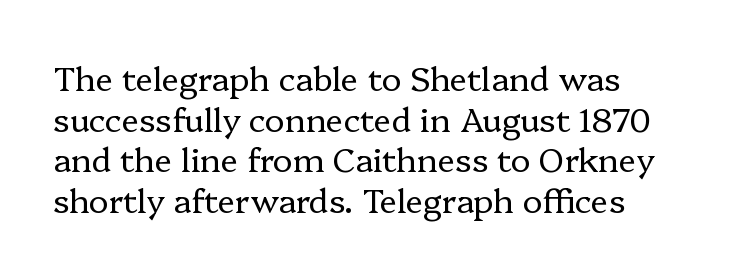
Q: Is the text bold? A: No.
Q: Is the text italic (slanted)? A: No, it is upright.
Q: Is the typeface a serif or a sans-serif typeface? A: Serif.
Q: Is the text underlined? A: No.
Q: How is the paragraph aligned? A: Left-aligned.
Q: Is the spacing between letters normal or unusually wide? A: Normal.
Q: Width (condensed, normal, or wide)? A: Normal.
Q: Stroke contrast? A: Low.
Q: x-height? A: Medium.
Q: Monospaced? A: No.
